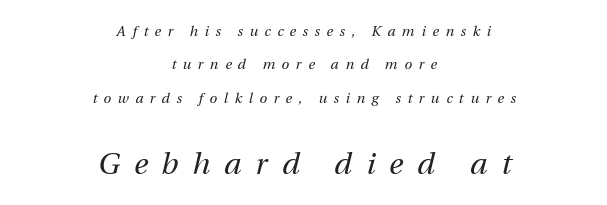
Words float on clear page, feet unadorned. The rendering enlarges the type as you move from the upper chunk to the lower. Heaviness? Minimal to ordinary, like unemphasized prose. The paragraph has two soft edges and a firm central axis. Leading: increased.
